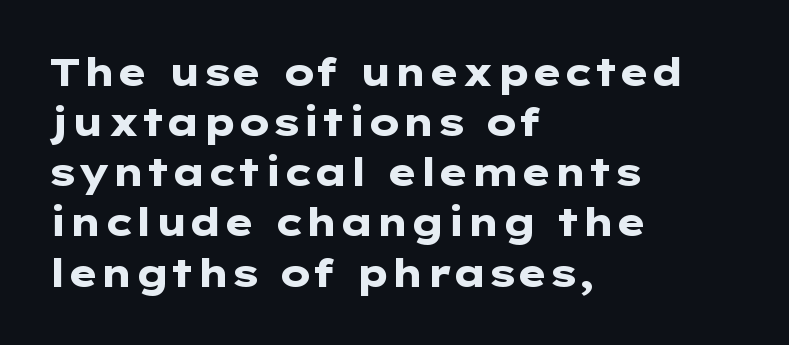
{"serif": "no", "italic": "no", "bold": "yes", "weight": "heavy", "width": "wide", "stroke_contrast": "low", "x_height": "medium", "underline": "no", "align": "left", "line_spacing": "normal", "line_spacing_ratio": 1.32, "letter_spacing": "normal", "letter_spacing_em": 0.0, "glyph_px": 38}
